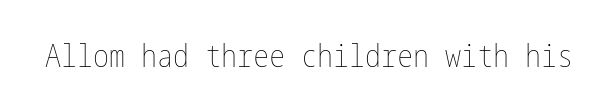
The image shows 32 px thin, condensed type, upright; set normal letter spacing, not underlined; low stroke contrast and a medium x-height.
